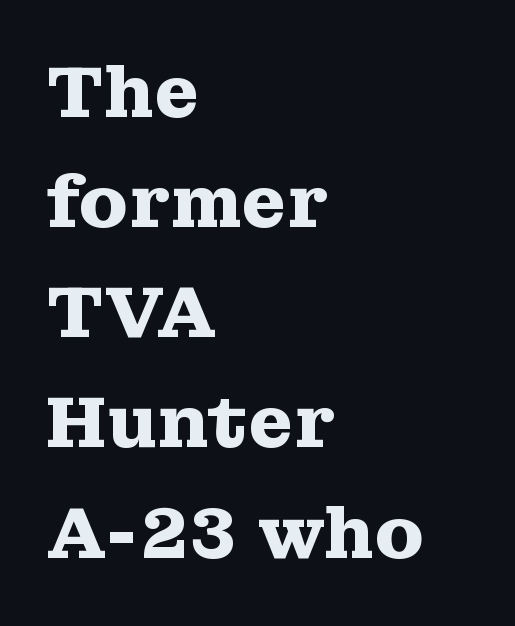
Q: Is the text bold? A: Yes.
Q: Is the text italic (slanted)? A: No, it is upright.
Q: Is the typeface a serif or a sans-serif typeface? A: Serif.
Q: Is the text underlined? A: No.
Q: How is the paragraph aligned? A: Left-aligned.
Q: Is the spacing between letters normal or unusually wide? A: Normal.
Q: Is the spacing between lines tight, normal or loose? A: Normal.
Q: Width (condensed, normal, or wide)? A: Wide.
Q: Stroke contrast? A: Medium.
Q: x-height? A: Medium.
Q: Monospaced? A: No.
